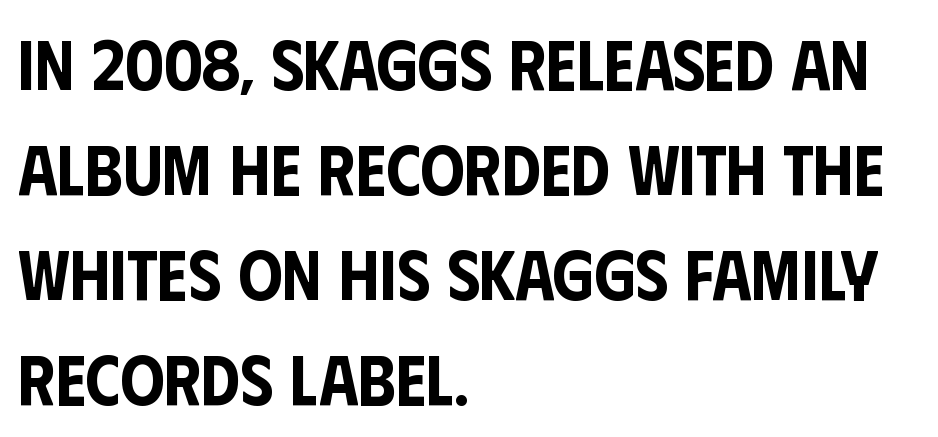
The image shows 70 px condensed sans-serif type, upright; set left-aligned, normal line spacing (1.5x), normal letter spacing, not underlined; low stroke contrast and a large x-height.
